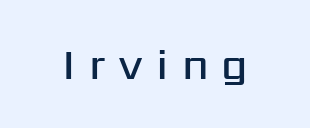
{"serif": "no", "italic": "no", "bold": "semi", "weight": "semibold", "width": "normal", "stroke_contrast": "medium", "x_height": "medium", "monospaced": "no", "underline": "no", "letter_spacing": "wide", "letter_spacing_em": 0.31, "glyph_px": 42}
